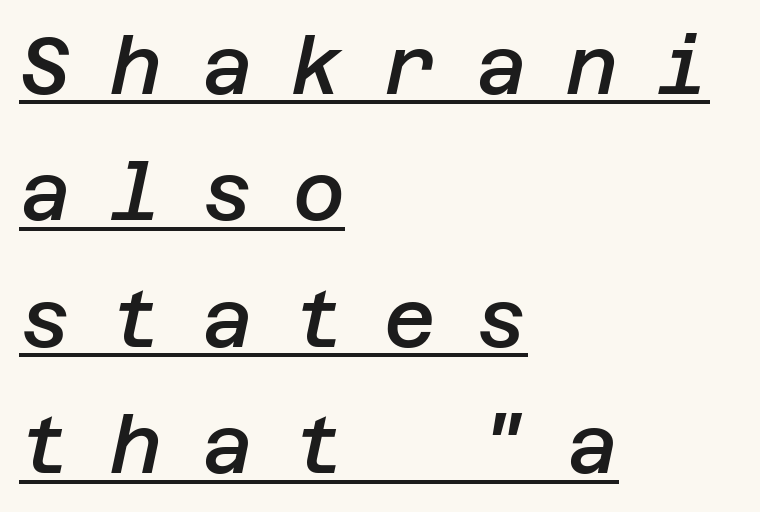
Q: Is the text bold? A: Semi-bold.
Q: Is the text italic (slanted)? A: Yes, it leans right by about 12 degrees.
Q: Is the text underlined? A: Yes.
Q: How is the paragraph aligned? A: Left-aligned.
Q: Is the spacing between letters normal or unusually wide? A: Unusually wide.
Q: Is the spacing between lines tight, normal or loose? A: Normal.
Q: Width (condensed, normal, or wide)? A: Normal.
Q: Stroke contrast? A: Low.
Q: x-height? A: Large.
